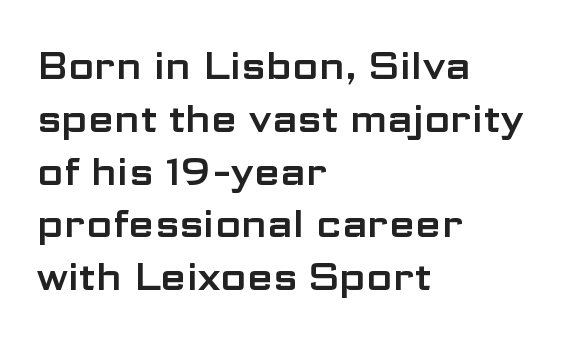
The image shows 38 px wide sans-serif type, upright; set left-aligned, normal line spacing (1.39x), normal letter spacing, not underlined; low stroke contrast and a medium x-height.
